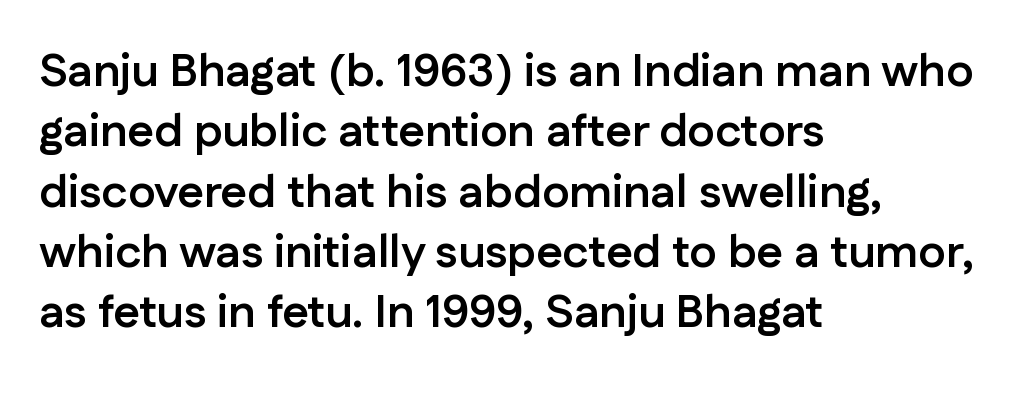
Q: Is the text bold? A: Yes.
Q: Is the text italic (slanted)? A: No, it is upright.
Q: Is the typeface a serif or a sans-serif typeface? A: Sans-serif.
Q: Is the text underlined? A: No.
Q: How is the paragraph aligned? A: Left-aligned.
Q: Is the spacing between letters normal or unusually wide? A: Normal.
Q: Is the spacing between lines tight, normal or loose? A: Normal.
Q: Width (condensed, normal, or wide)? A: Normal.
Q: Stroke contrast? A: Low.
Q: x-height? A: Medium.
Q: Monospaced? A: No.
